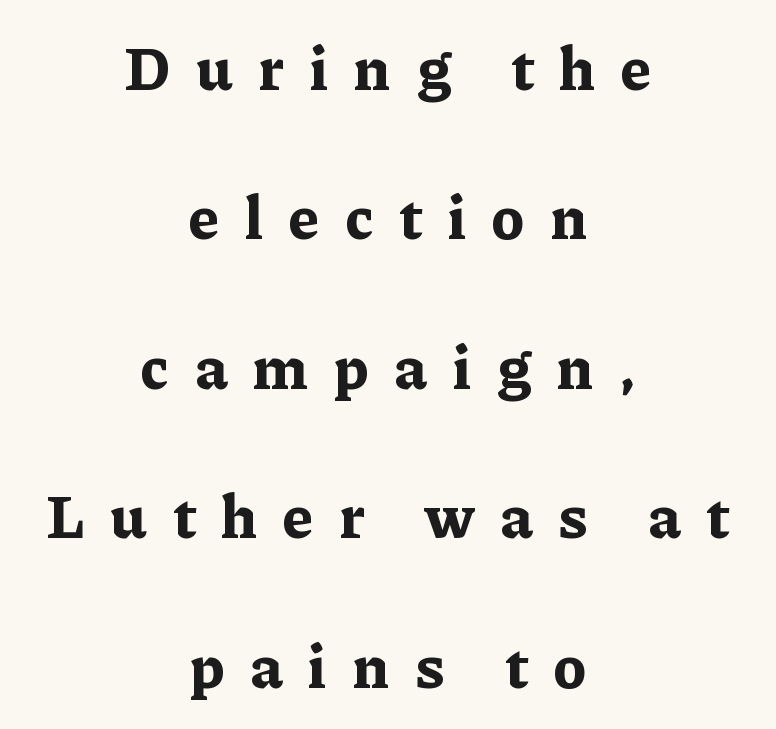
Heavy-handed strokes throughout: this text is bold. A serif font was chosen for this passage. The passage shown is not underscored anywhere. The block of text is sparse from top to bottom, with ample space between rows. Quick note: not italic, upright. Here the designer chose a conventional face with non-uniform glyph widths.
